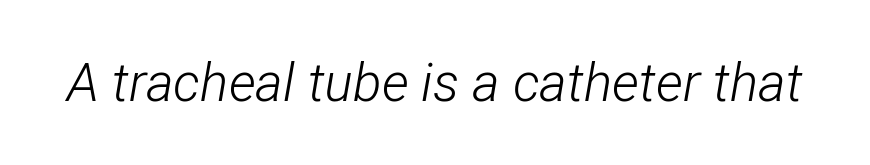
{"italic": "yes", "lean": "right", "slant_degrees": 12, "bold": "no", "weight": "light", "width": "condensed", "stroke_contrast": "low", "x_height": "medium", "monospaced": "no", "underline": "no", "letter_spacing": "normal", "letter_spacing_em": 0.0, "glyph_px": 53}
